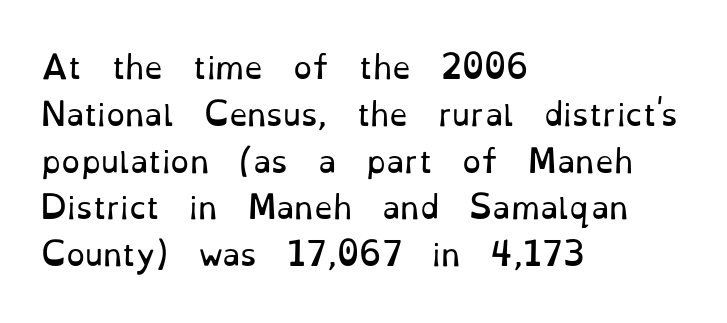
{"italic": "no", "bold": "no", "weight": "regular", "width": "normal", "stroke_contrast": "low", "x_height": "small", "monospaced": "no", "underline": "no", "align": "left", "line_spacing": "normal", "line_spacing_ratio": 1.56, "letter_spacing": "normal", "letter_spacing_em": 0.0, "glyph_px": 30}
